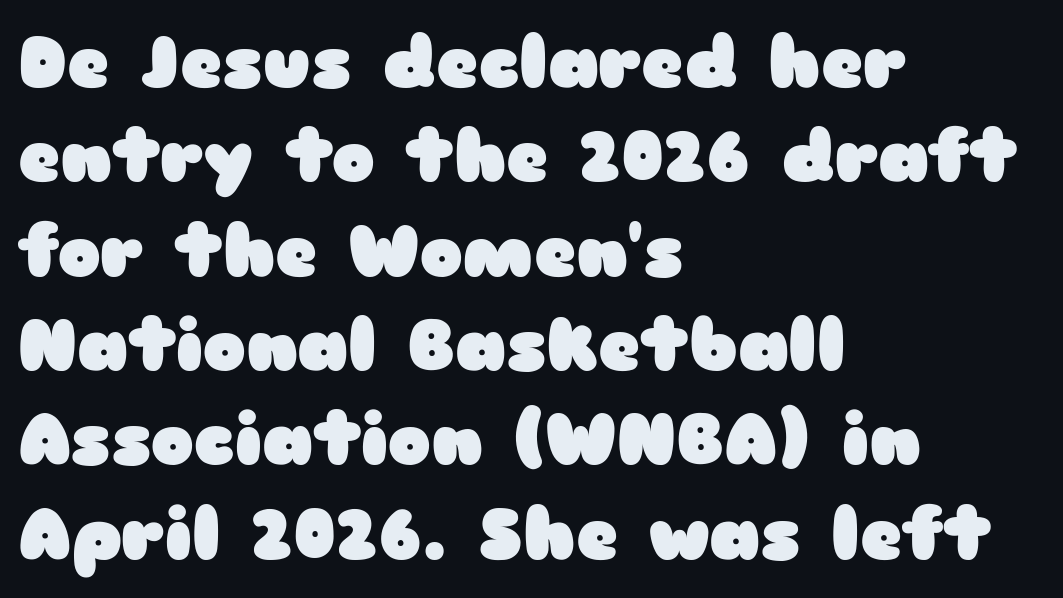
{"serif": "no", "italic": "no", "bold": "yes", "weight": "heavy", "width": "wide", "stroke_contrast": "low", "x_height": "medium", "monospaced": "no", "underline": "no", "align": "left", "line_spacing": "normal", "line_spacing_ratio": 1.31, "letter_spacing": "normal", "letter_spacing_em": 0.0, "glyph_px": 72}
